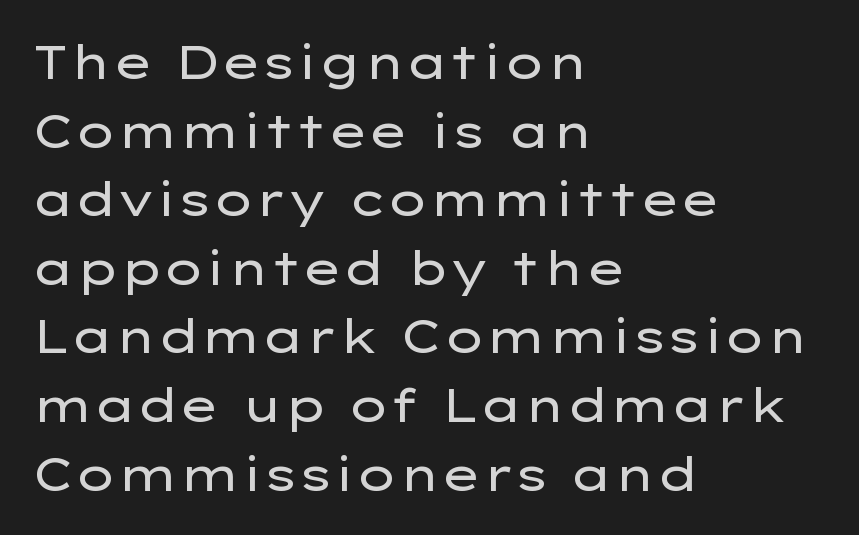
The image shows 47 px regular-weight, wide sans-serif type, upright; set left-aligned, normal line spacing (1.46x), normal letter spacing, not underlined; low stroke contrast and a medium x-height.
